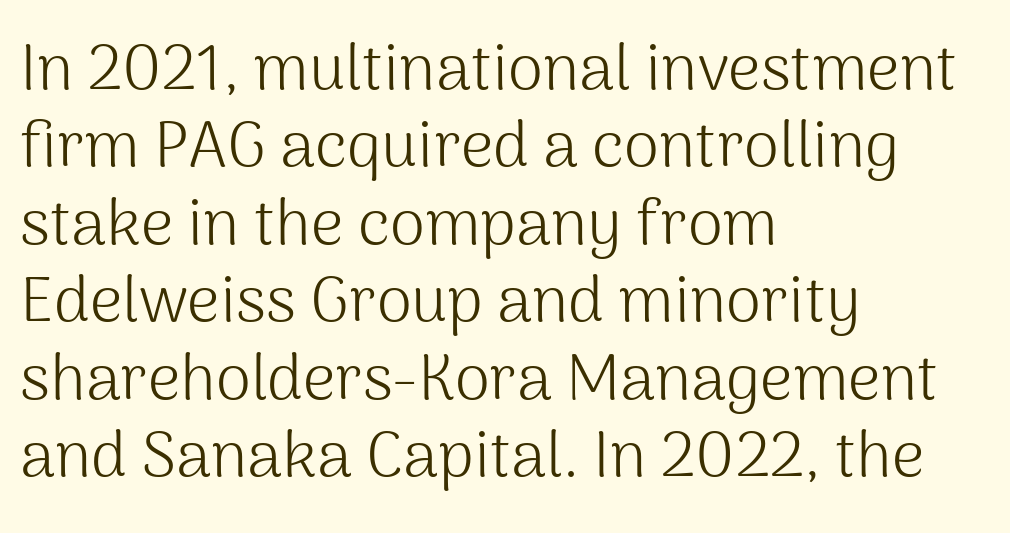
{"serif": "no", "italic": "no", "bold": "no", "weight": "light", "width": "normal", "stroke_contrast": "medium", "x_height": "medium", "monospaced": "no", "underline": "no", "align": "left", "line_spacing_ratio": 1.21, "letter_spacing": "normal", "letter_spacing_em": 0.0, "glyph_px": 64}
